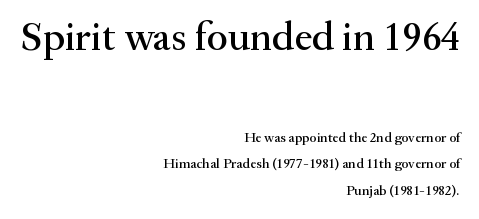
The paragraph has a hard right edge and a soft left edge. Character widths vary here, with narrow letters taking less room than wide ones. You can tell it's not italic because the verticals are truly vertical. Scale decreases going downward across the two blocks.
